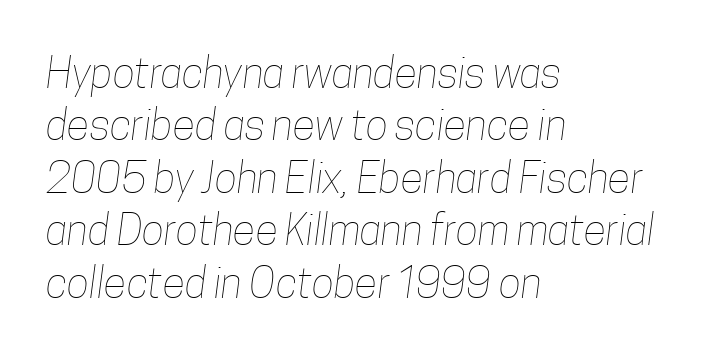
Q: Is the text bold? A: No.
Q: Is the text underlined? A: No.
Q: How is the paragraph aligned? A: Left-aligned.
Q: Is the spacing between letters normal or unusually wide? A: Normal.
Q: Is the spacing between lines tight, normal or loose? A: Normal.
Q: Width (condensed, normal, or wide)? A: Condensed.
Q: Stroke contrast? A: Low.
Q: x-height? A: Medium.
Q: Monospaced? A: No.
